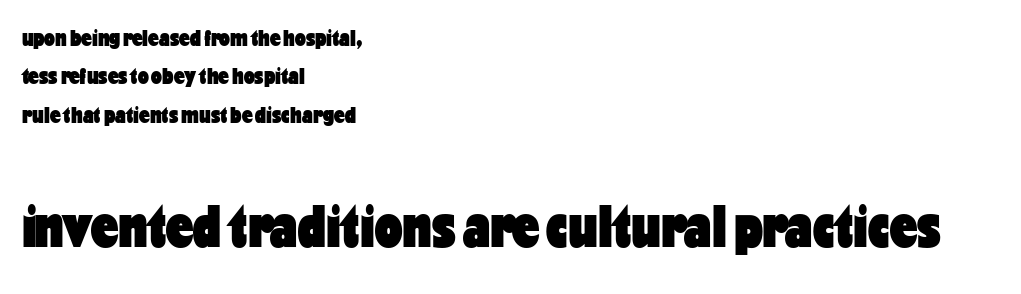
Visually the block forms a straight wall on the left and a jagged coastline on the right. These lines were composed using upright roman letters. Looks like regular typesetting: each glyph gets only the width it needs. These lines sit exactly where default settings would place them. The composition opens small and finishes big.
